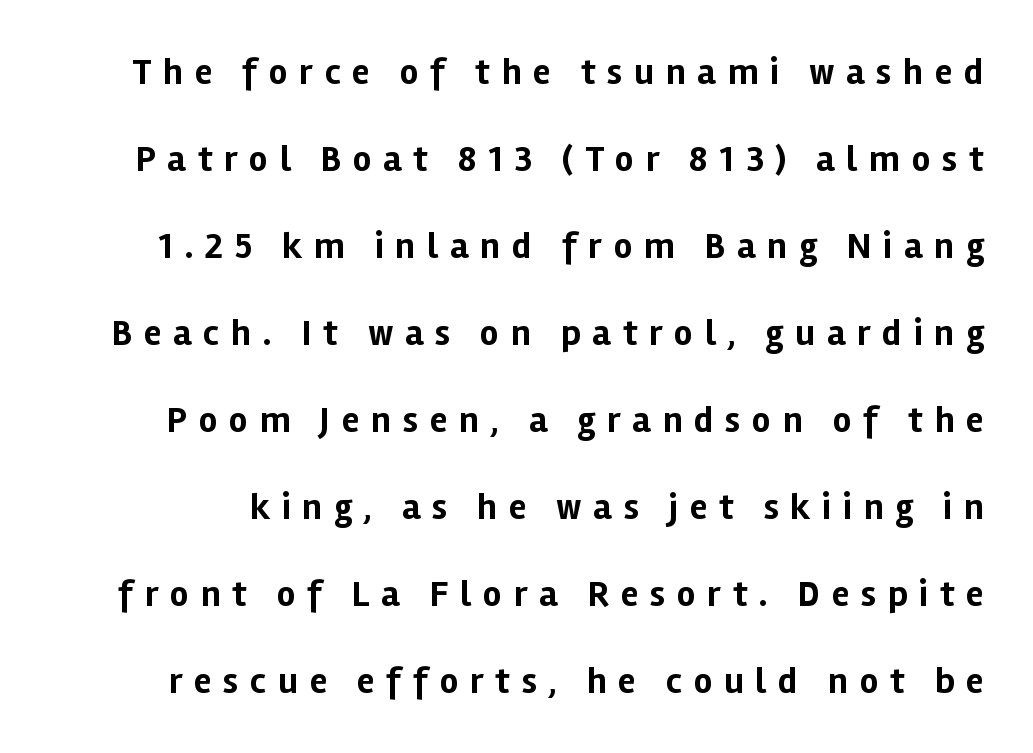
Q: Is the text bold? A: Yes.
Q: Is the text italic (slanted)? A: No, it is upright.
Q: Is the typeface a serif or a sans-serif typeface? A: Sans-serif.
Q: Is the text underlined? A: No.
Q: Is the spacing between letters normal or unusually wide? A: Unusually wide.
Q: Is the spacing between lines tight, normal or loose? A: Loose.
Q: Width (condensed, normal, or wide)? A: Normal.
Q: Stroke contrast? A: Low.
Q: x-height? A: Medium.
Q: Monospaced? A: No.
